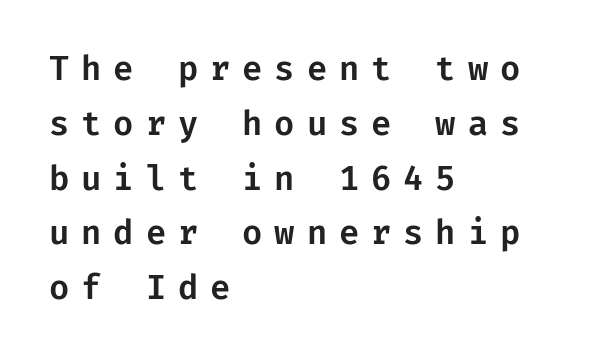
Q: Is the text italic (slanted)? A: No, it is upright.
Q: Is the typeface a serif or a sans-serif typeface? A: Sans-serif.
Q: Is the text underlined? A: No.
Q: How is the paragraph aligned? A: Left-aligned.
Q: Is the spacing between letters normal or unusually wide? A: Unusually wide.
Q: Is the spacing between lines tight, normal or loose? A: Normal.
Q: Width (condensed, normal, or wide)? A: Normal.
Q: Stroke contrast? A: Low.
Q: x-height? A: Medium.
